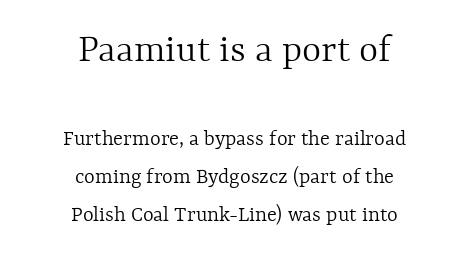
{"italic": "no", "bold": "no", "weight": "light", "width": "normal", "x_height": "medium", "monospaced": "no", "underline": "no", "align": "center", "line_spacing": "normal", "line_spacing_ratio": 1.66, "letter_spacing": "normal", "letter_spacing_em": 0.0, "larger_block": "first", "size_ratio": 1.78, "glyph_px": 41}
